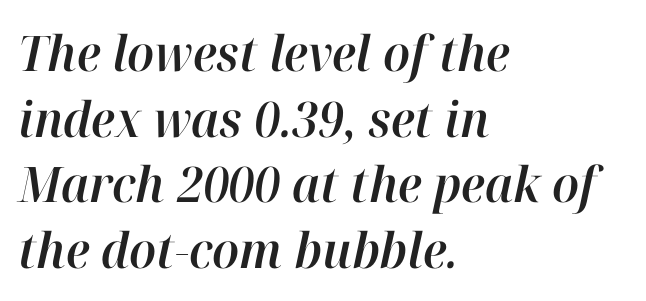
The image shows 49 px text type, italic (leaning right); set left-aligned, normal line spacing (1.34x), normal letter spacing, not underlined; high stroke contrast and a medium x-height.
